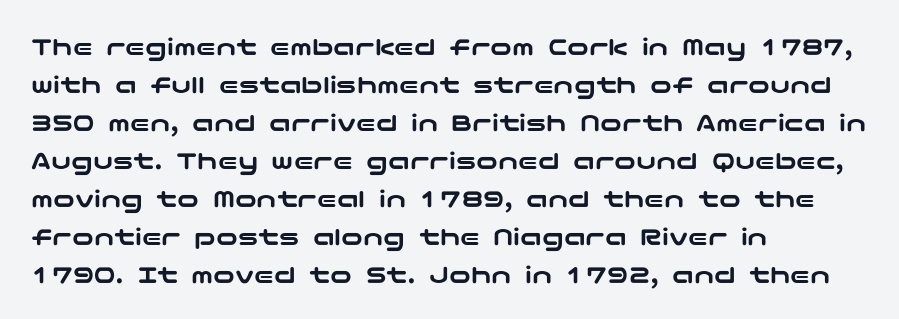
{"italic": "no", "underline": "no", "align": "left", "line_spacing": "normal", "line_spacing_ratio": 1.41, "letter_spacing": "normal", "letter_spacing_em": 0.0, "glyph_px": 27}
